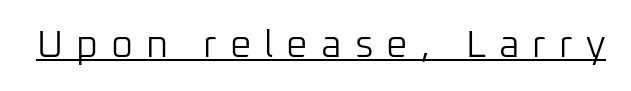
Varying glyph widths throughout — classic text-font behaviour. Is the letter spacing exaggerated? Yes — the characters are pushed far apart. Check where the strokes stop: nothing finishes them off — pure sans. Students, observe the line beneath the letters — that is underlining. The font is comparable to plain body text, perhaps lighter.
